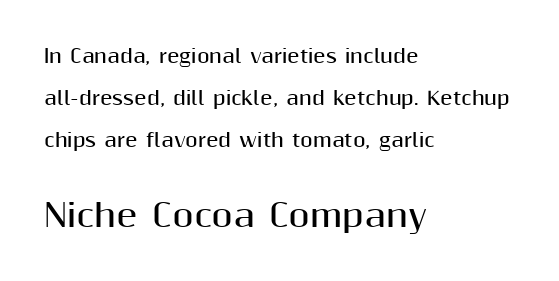
Nope, not italic — everything's standing straight. This sample has the flowing, uneven cadence of proportional lettering. Caption: upper text group reduced, lower text group enlarged. The tracking reads as untouched default to a designer's eye. No feet cap the strokes, marking this as sans-serif type.
